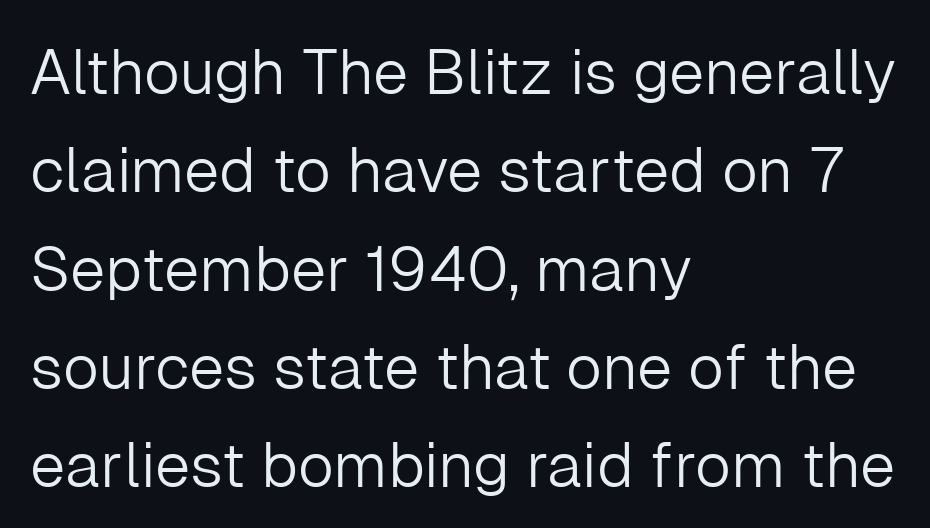
The specimen reads as upright at a glance. To sum up the face: it is a sans, with no serifs. The setting favours the left margin, as ordinary paragraphs usually do. In terms of letterspacing, this is plain default setting.
